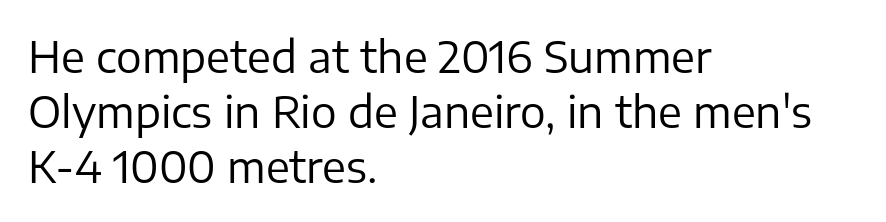
The image shows 43 px regular-weight sans-serif type, upright; set left-aligned, normal line spacing (1.28x), normal letter spacing, not underlined; low stroke contrast and a medium x-height.
